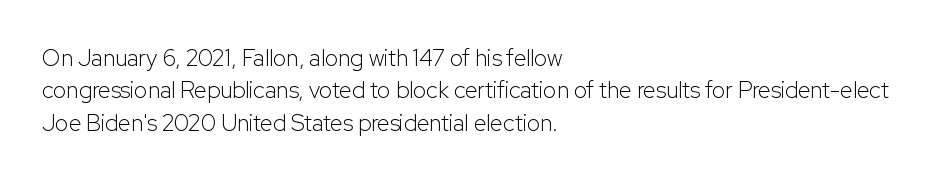
Q: Is the text bold? A: No.
Q: Is the text italic (slanted)? A: No, it is upright.
Q: Is the text underlined? A: No.
Q: How is the paragraph aligned? A: Left-aligned.
Q: Is the spacing between letters normal or unusually wide? A: Normal.
Q: Is the spacing between lines tight, normal or loose? A: Normal.
